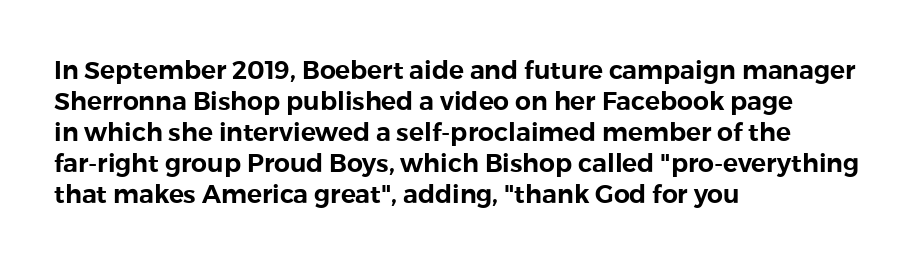
Clear beneath every line of the passage. Is the block centered? No — it sits flush against the left margin. Observe the ordinary spacing: letters are neighbours, not strangers. The letters stand upright; this is a roman face.
